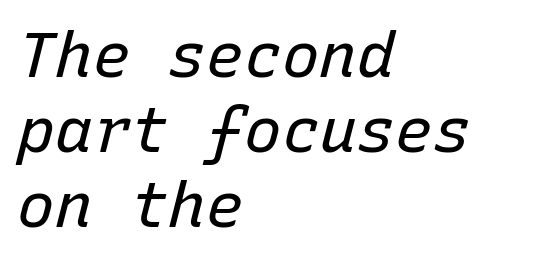
{"italic": "yes", "lean": "right", "slant_degrees": 15, "bold": "no", "weight": "regular", "width": "normal", "stroke_contrast": "low", "x_height": "medium", "monospaced": "yes", "underline": "no", "align": "left", "line_spacing_ratio": 1.19, "letter_spacing": "normal", "letter_spacing_em": 0.0, "glyph_px": 63}
